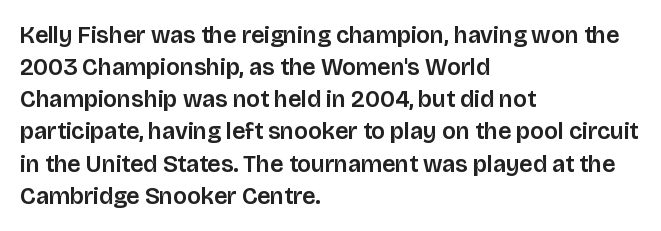
The image shows 24 px text type, upright; set left-aligned, normal line spacing (1.34x), normal letter spacing, not underlined.
